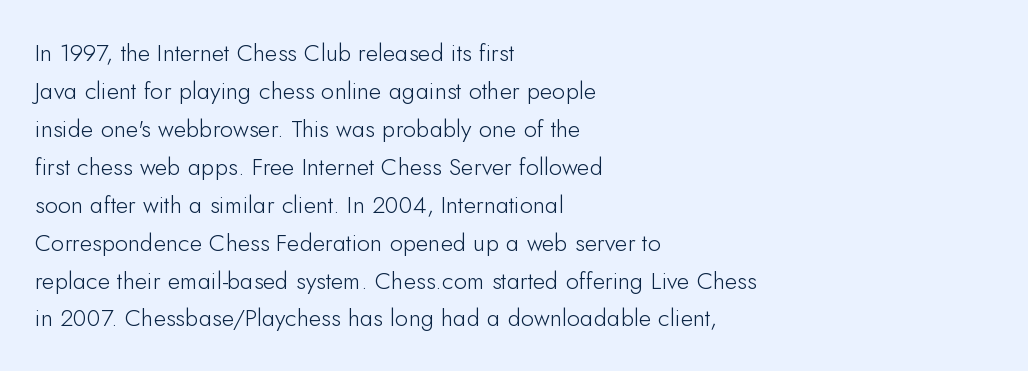
The image shows 24 px text type, upright; set left-aligned, normal line spacing (1.58x), normal letter spacing, not underlined.
